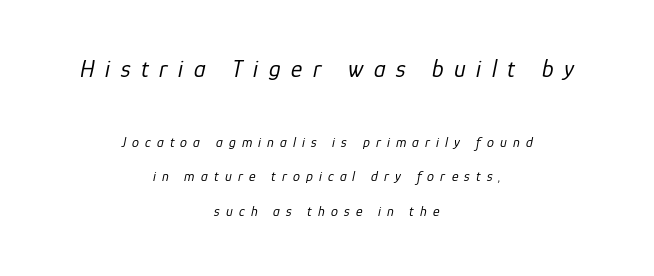
Is the lower block the larger one? No — the upper block carries the bigger type. Heft: none added — not bold. Is there much room between lines? Yes — plenty of vertical air separates them. Every character sits at an angle, as italics do. The space beneath each line is pristine and unruled.
